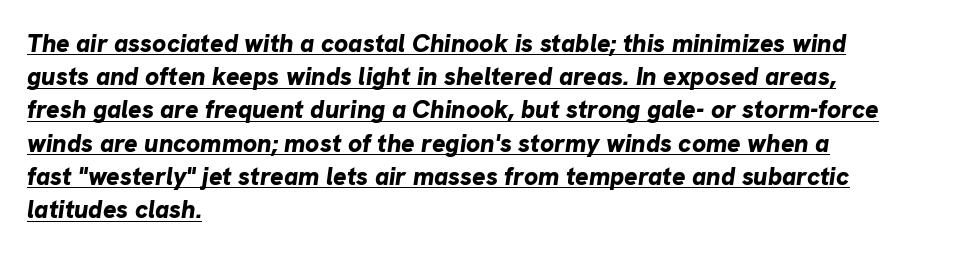
Q: Is the text bold? A: Yes.
Q: Is the text italic (slanted)? A: Yes, it leans right by about 8 degrees.
Q: Is the text underlined? A: Yes.
Q: How is the paragraph aligned? A: Left-aligned.
Q: Is the spacing between letters normal or unusually wide? A: Normal.
Q: Is the spacing between lines tight, normal or loose? A: Normal.
